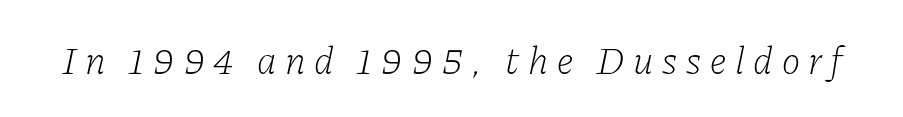
The image shows 39 px light serif type, italic (leaning right); set unusually wide letter spacing (+0.22 em), not underlined; low stroke contrast and a medium x-height.
